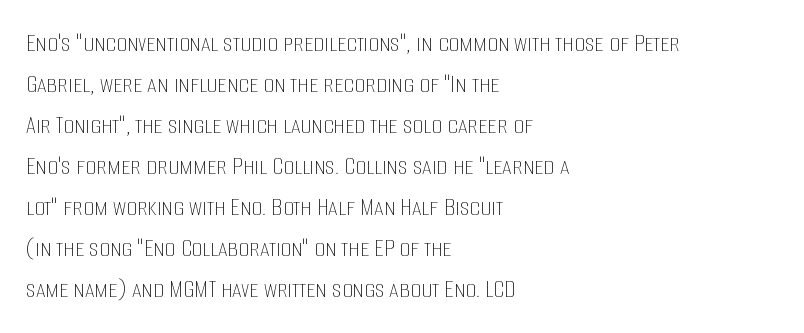
On a weight scale, this lands at 450 or below. The passage shown has conventional tracking throughout. A normal amount of white space separates one row of letters from the next. The rag falls on the right side of this text block.
